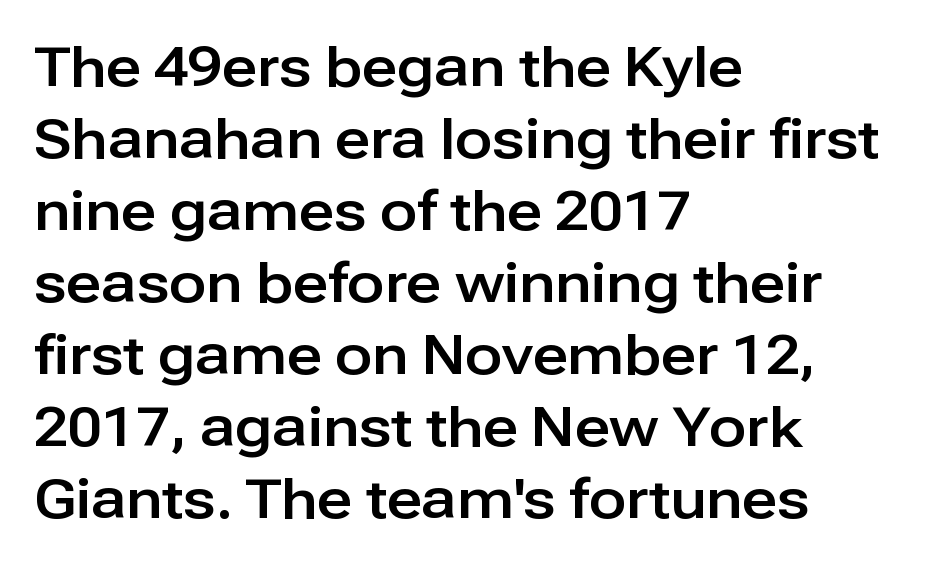
Q: Is the text italic (slanted)? A: No, it is upright.
Q: Is the typeface a serif or a sans-serif typeface? A: Sans-serif.
Q: Is the text underlined? A: No.
Q: How is the paragraph aligned? A: Left-aligned.
Q: Is the spacing between letters normal or unusually wide? A: Normal.
Q: Is the spacing between lines tight, normal or loose? A: Normal.
Q: Width (condensed, normal, or wide)? A: Normal.
Q: Stroke contrast? A: Low.
Q: x-height? A: Medium.
Q: Monospaced? A: No.
